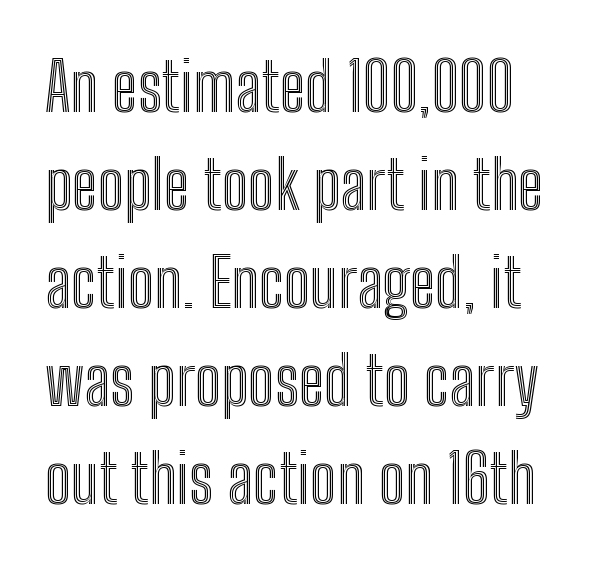
The rendering keeps characters at their native spacing. Lines of text with bare space underneath. A student would call this left alignment; a typographer would say flush left, rag right. How would I describe the line gaps? Plain and ordinary.
